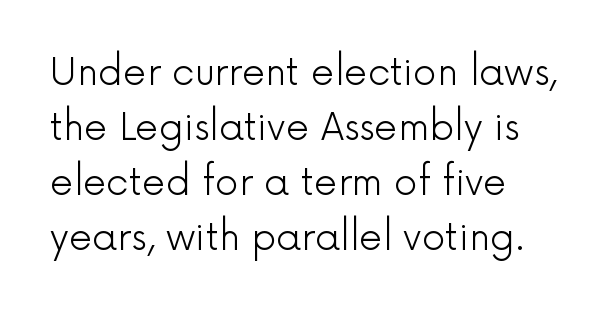
The image shows 37 px light sans-serif type, upright; set normal line spacing (1.49x), normal letter spacing, not underlined; a medium x-height.
